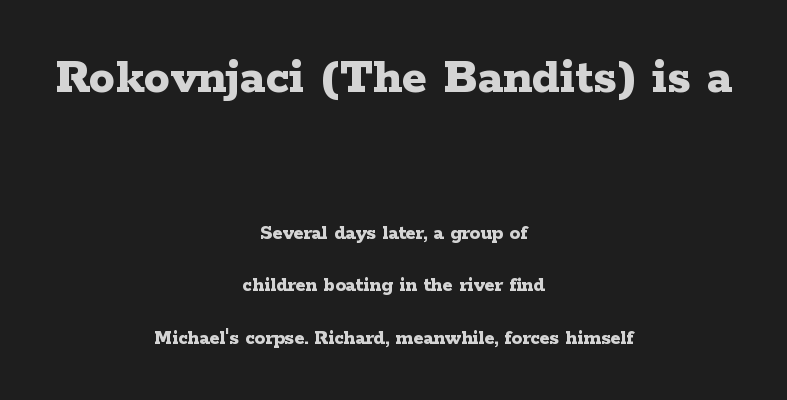
Q: Is the text bold? A: Yes.
Q: Is the text italic (slanted)? A: No, it is upright.
Q: Is the typeface a serif or a sans-serif typeface? A: Serif.
Q: Is the text underlined? A: No.
Q: How is the paragraph aligned? A: Centered.
Q: Is the spacing between letters normal or unusually wide? A: Normal.
Q: Is the spacing between lines tight, normal or loose? A: Loose.
Q: Which block of text is set in a larger size, the first (top) or the second (bottom)? A: The first (top) one.
Q: Width (condensed, normal, or wide)? A: Wide.
Q: Stroke contrast? A: Low.
Q: x-height? A: Medium.
Q: Monospaced? A: No.
